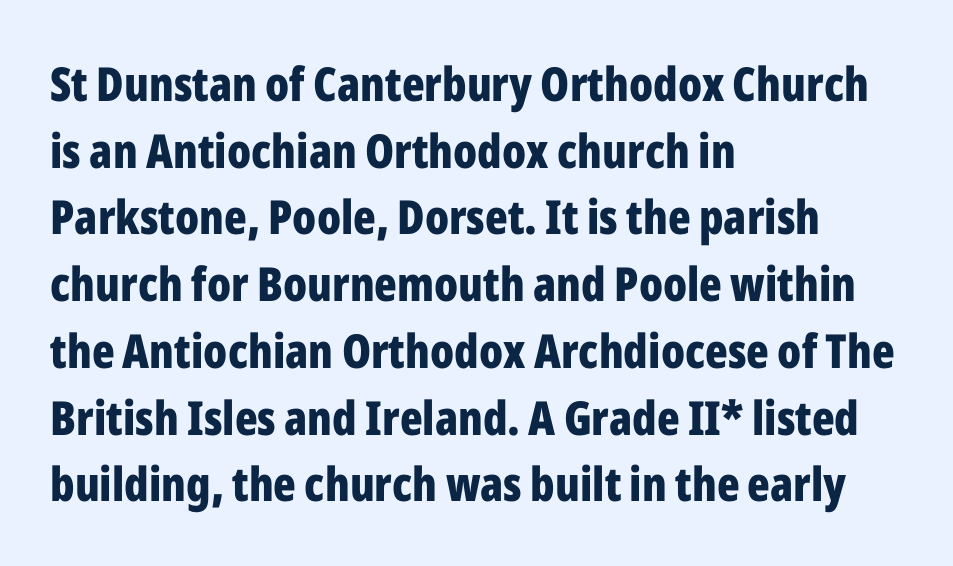
Q: Is the text bold? A: Yes.
Q: Is the text italic (slanted)? A: No, it is upright.
Q: Is the typeface a serif or a sans-serif typeface? A: Sans-serif.
Q: Is the text underlined? A: No.
Q: How is the paragraph aligned? A: Left-aligned.
Q: Is the spacing between letters normal or unusually wide? A: Normal.
Q: Is the spacing between lines tight, normal or loose? A: Normal.
Q: Width (condensed, normal, or wide)? A: Condensed.
Q: Stroke contrast? A: Low.
Q: x-height? A: Medium.
Q: Monospaced? A: No.
